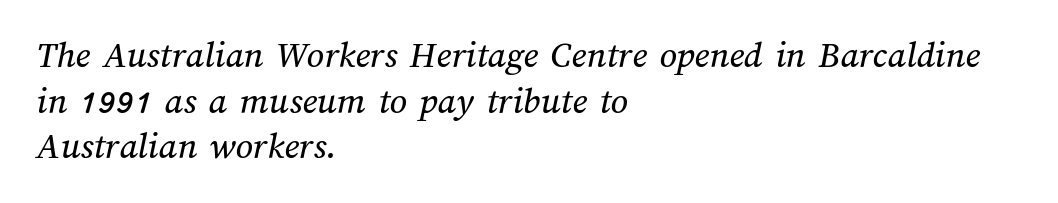
The image shows 38 px text type; set left-aligned, line spacing 1.2x, normal letter spacing, not underlined; medium stroke contrast and a medium x-height.
